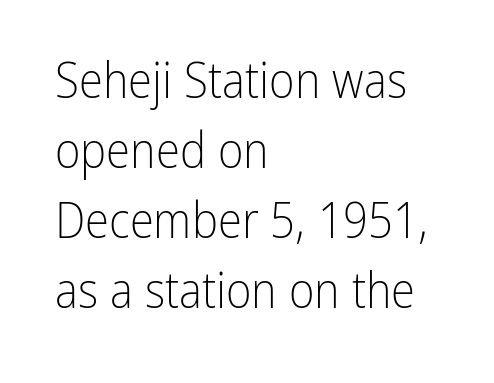
Q: Is the text bold? A: No.
Q: Is the text italic (slanted)? A: No, it is upright.
Q: Is the typeface a serif or a sans-serif typeface? A: Sans-serif.
Q: Is the text underlined? A: No.
Q: How is the paragraph aligned? A: Left-aligned.
Q: Is the spacing between letters normal or unusually wide? A: Normal.
Q: Is the spacing between lines tight, normal or loose? A: Normal.
Q: Width (condensed, normal, or wide)? A: Condensed.
Q: Stroke contrast? A: Low.
Q: x-height? A: Medium.
Q: Monospaced? A: No.
